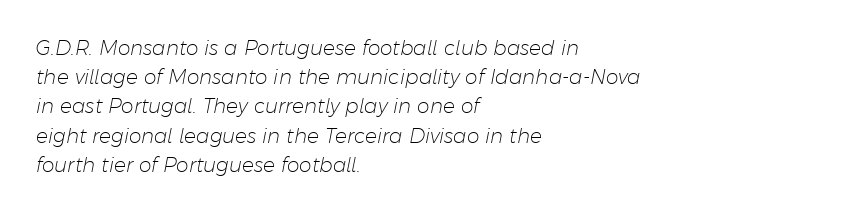
Letters have the restrained weight of plain body copy at most. Regular leading. A clean baseline with only descenders dipping below it. You could call the tracking neutral — neither tight nor loose. The text carries the slant typical of an italic or oblique font.
